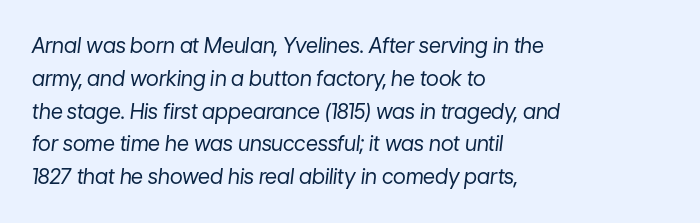
The image shows 21 px text type, italic (leaning right); set left-aligned, normal line spacing (1.56x), normal letter spacing, not underlined.
